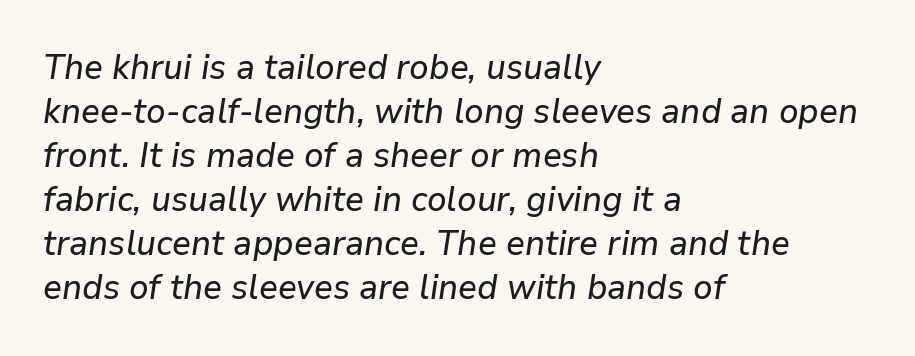
Students, note that the glyphs here touch the page at normal intervals. Character widths vary here, with narrow letters taking less room than wide ones. Descender tails drop into unmarked territory. Line starts are locked; line ends wander. Yep, that's italic — everything's leaning. Leading: standard.
